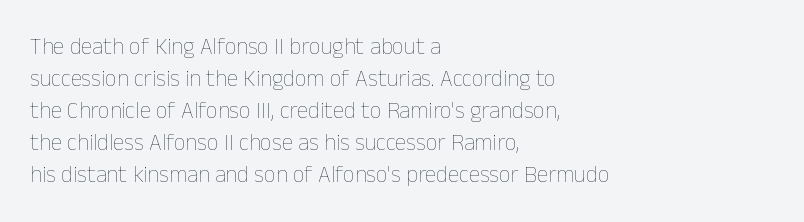
{"italic": "no", "bold": "no", "underline": "no", "align": "left", "line_spacing": "normal", "line_spacing_ratio": 1.39, "letter_spacing": "normal", "letter_spacing_em": 0.0, "glyph_px": 23}
